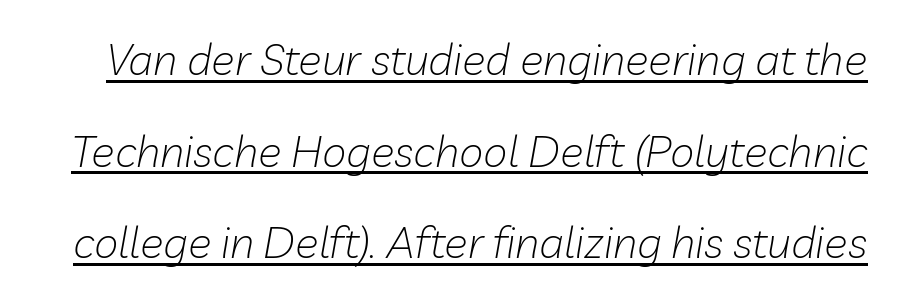
Q: Is the text bold? A: No.
Q: Is the text italic (slanted)? A: Yes, it leans right by about 10 degrees.
Q: Is the text underlined? A: Yes.
Q: Is the spacing between letters normal or unusually wide? A: Normal.
Q: Is the spacing between lines tight, normal or loose? A: Loose.
Q: Width (condensed, normal, or wide)? A: Normal.
Q: Stroke contrast? A: Low.
Q: x-height? A: Medium.
Q: Monospaced? A: No.
